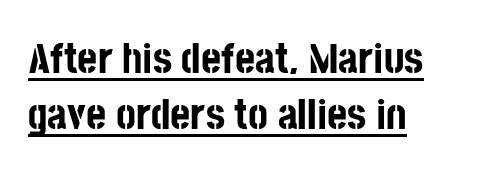
The axis of the letterforms is exactly vertical. Line spacing here is normal. A classic flush-left, rag-right setting is used for this passage. The rendered words wear a rule along their underside.
